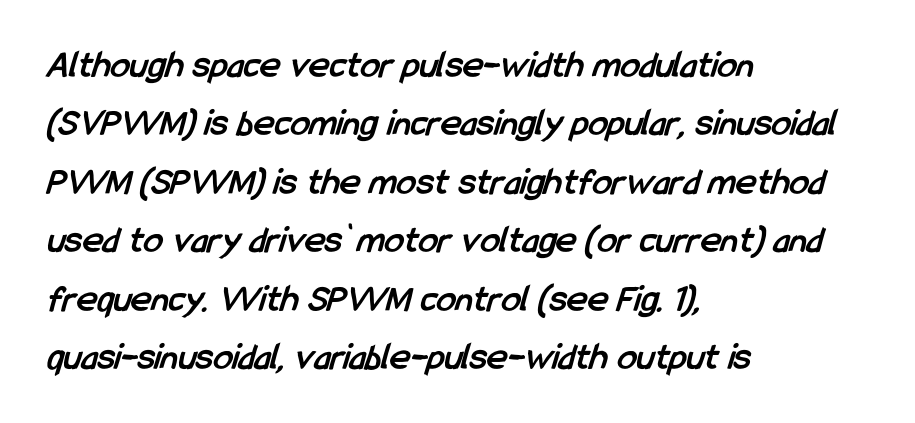
{"serif": "no", "bold": "yes", "weight": "semibold", "width": "condensed", "stroke_contrast": "low", "x_height": "medium", "monospaced": "no", "underline": "no", "align": "left", "line_spacing": "normal", "line_spacing_ratio": 1.5, "letter_spacing": "normal", "letter_spacing_em": 0.0, "glyph_px": 39}
